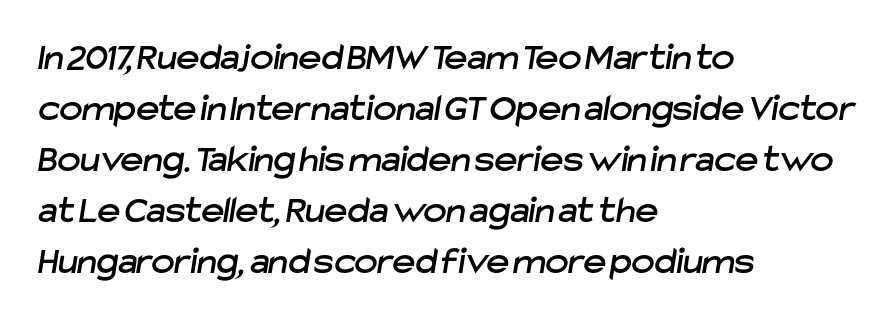
Regarding serifs, this sample does without them. The string is rendered with underlining switched off. A typesetter would call this proportional, since set widths differ per character. Glyph-to-glyph distance matches everyday printed text. The rows are spaced the way most documents space them. Alignment: flush left.
